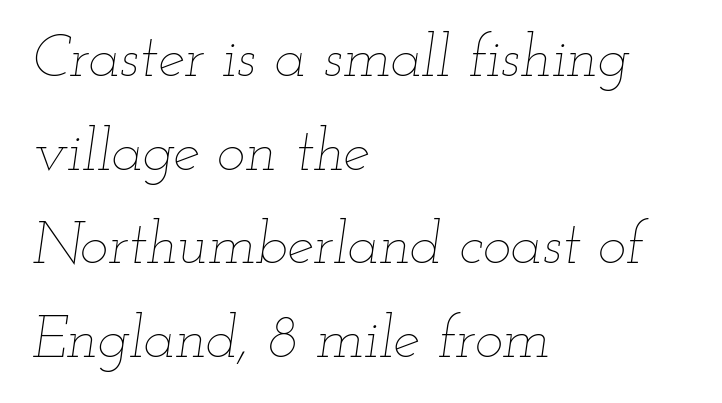
Q: Is the text bold? A: No.
Q: Is the text italic (slanted)? A: Yes, it leans right by about 12 degrees.
Q: Is the text underlined? A: No.
Q: How is the paragraph aligned? A: Left-aligned.
Q: Is the spacing between letters normal or unusually wide? A: Normal.
Q: Is the spacing between lines tight, normal or loose? A: Normal.
Q: Width (condensed, normal, or wide)? A: Wide.
Q: Stroke contrast? A: Low.
Q: x-height? A: Small.
Q: Monospaced? A: No.
